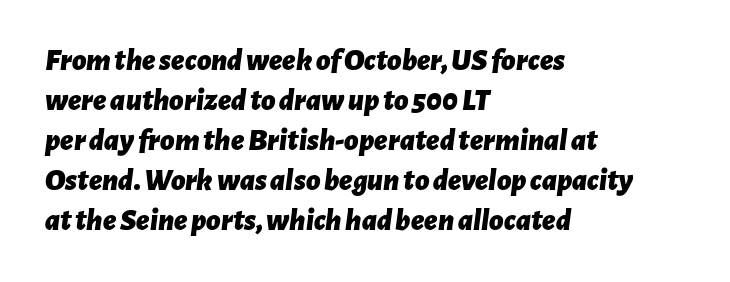
Q: Is the text bold? A: Yes.
Q: Is the text italic (slanted)? A: Yes, it leans right by about 7 degrees.
Q: Is the text underlined? A: No.
Q: How is the paragraph aligned? A: Left-aligned.
Q: Is the spacing between letters normal or unusually wide? A: Normal.
Q: Is the spacing between lines tight, normal or loose? A: Normal.
Q: Width (condensed, normal, or wide)? A: Normal.
Q: Stroke contrast? A: Low.
Q: x-height? A: Medium.
Q: Monospaced? A: No.
